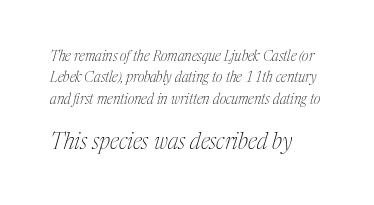
Block two is the big one; block one sits smaller above it. Students, observe: this is what conventionally led text looks like. Would a proofreader flag this as italicized? Yes. The face used here is rendered with its standard letterfit. The specimen omits any rule beneath the text block's lines. Which margin do the lines hug? The left one — the right edge is uneven.
